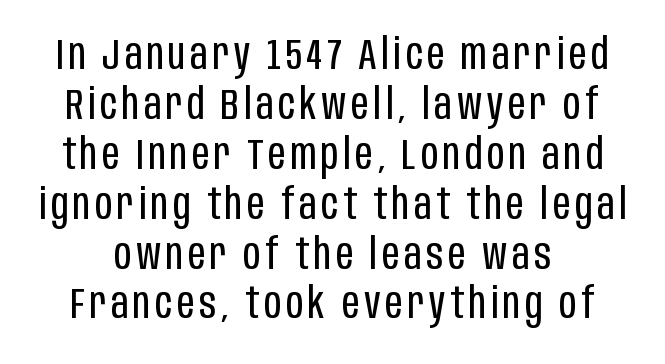
Q: Is the text bold? A: No.
Q: Is the text italic (slanted)? A: No, it is upright.
Q: Is the typeface a serif or a sans-serif typeface? A: Sans-serif.
Q: Is the text underlined? A: No.
Q: Width (condensed, normal, or wide)? A: Condensed.
Q: Stroke contrast? A: Low.
Q: x-height? A: Large.
Q: Monospaced? A: No.
